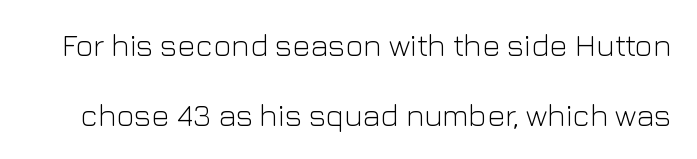
{"serif": "no", "italic": "no", "bold": "no", "weight": "light", "width": "normal", "stroke_contrast": "low", "x_height": "medium", "monospaced": "no", "underline": "no", "line_spacing": "loose", "line_spacing_ratio": 2.25, "letter_spacing": "normal", "letter_spacing_em": 0.0, "glyph_px": 31}
